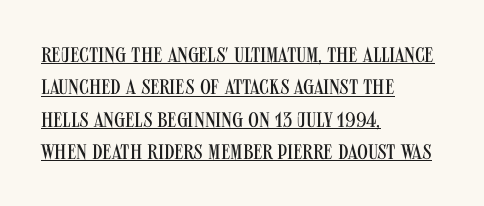
The image shows 21 px text type, upright; set left-aligned, normal line spacing (1.54x), normal letter spacing, underlined.
